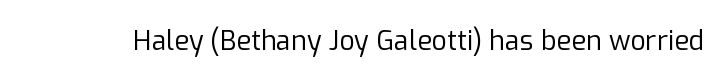
Q: Is the text bold? A: No.
Q: Is the text italic (slanted)? A: No, it is upright.
Q: Is the text underlined? A: No.
Q: Is the spacing between letters normal or unusually wide? A: Normal.
